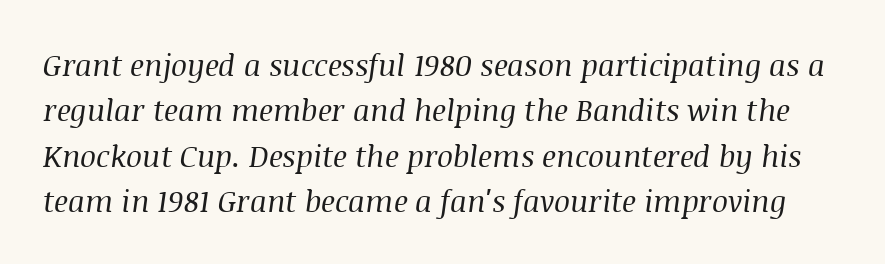
Q: Is the text bold? A: No.
Q: Is the text italic (slanted)? A: Yes, it leans right by about 8 degrees.
Q: Is the typeface a serif or a sans-serif typeface? A: Serif.
Q: Is the text underlined? A: No.
Q: Is the spacing between letters normal or unusually wide? A: Normal.
Q: Is the spacing between lines tight, normal or loose? A: Normal.
Q: Width (condensed, normal, or wide)? A: Normal.
Q: Stroke contrast? A: Medium.
Q: x-height? A: Large.
Q: Monospaced? A: No.
